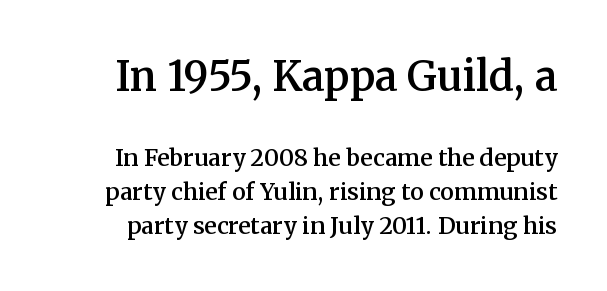
Q: Is the text bold? A: Semi-bold.
Q: Is the text italic (slanted)? A: No, it is upright.
Q: Is the typeface a serif or a sans-serif typeface? A: Serif.
Q: Is the text underlined? A: No.
Q: Is the spacing between letters normal or unusually wide? A: Normal.
Q: Is the spacing between lines tight, normal or loose? A: Normal.
Q: Which block of text is set in a larger size, the first (top) or the second (bottom)? A: The first (top) one.
Q: Width (condensed, normal, or wide)? A: Normal.
Q: Stroke contrast? A: Medium.
Q: x-height? A: Medium.
Q: Monospaced? A: No.
